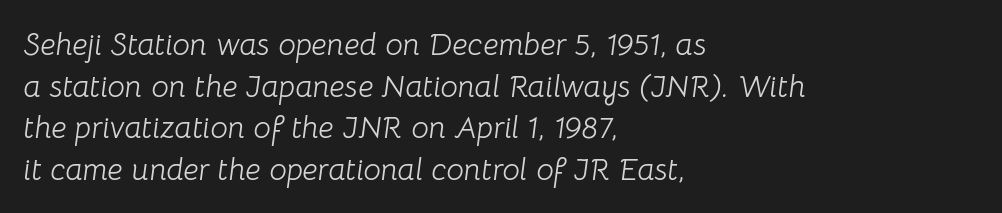
Q: Is the text bold? A: No.
Q: Is the text italic (slanted)? A: Yes, it leans right by about 8 degrees.
Q: Is the text underlined? A: No.
Q: How is the paragraph aligned? A: Left-aligned.
Q: Is the spacing between letters normal or unusually wide? A: Normal.
Q: Is the spacing between lines tight, normal or loose? A: Normal.
Q: Width (condensed, normal, or wide)? A: Normal.
Q: Stroke contrast? A: Low.
Q: x-height? A: Medium.
Q: Monospaced? A: No.
